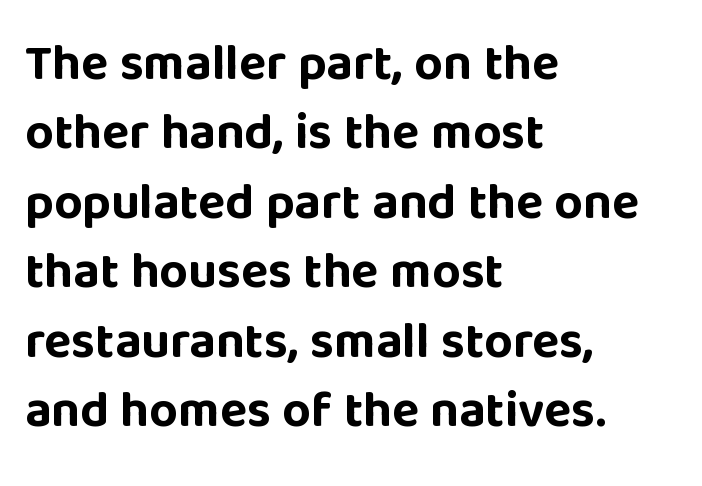
{"serif": "no", "italic": "no", "bold": "yes", "weight": "bold", "width": "normal", "stroke_contrast": "low", "x_height": "large", "monospaced": "no", "underline": "no", "align": "left", "line_spacing": "normal", "line_spacing_ratio": 1.39, "letter_spacing": "normal", "letter_spacing_em": 0.0, "glyph_px": 50}
